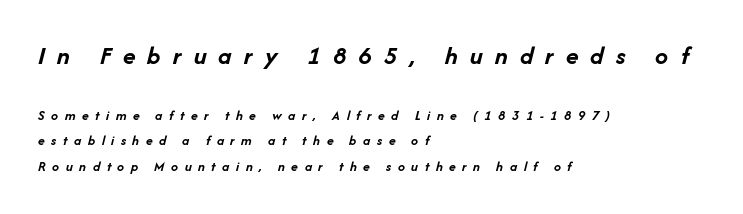
Summary of weight: heavy, a full bold. Decoration check: the copy has no underline. Words appear elongated and porous because spacing is wide. If you drew a ruler down the left edge, every line would touch it.
